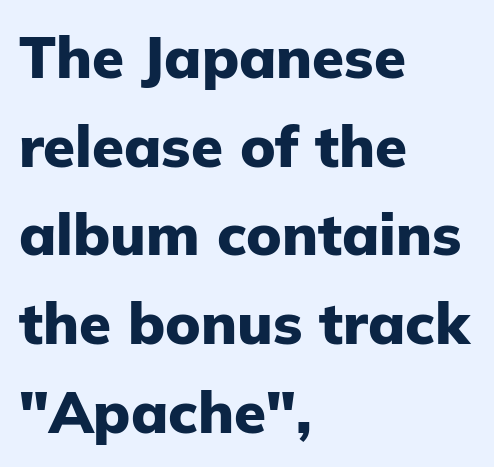
The passage shown is not underscored anywhere. Typeset ragged right — the left edge is the straight one. This sample has the flowing, uneven cadence of proportional lettering. Glyph-to-glyph distance matches everyday printed text.
